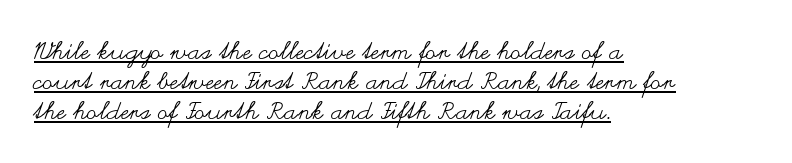
{"bold": "no", "underline": "yes", "align": "left", "line_spacing": "normal", "line_spacing_ratio": 1.25, "letter_spacing": "normal", "letter_spacing_em": 0.0, "glyph_px": 24}
